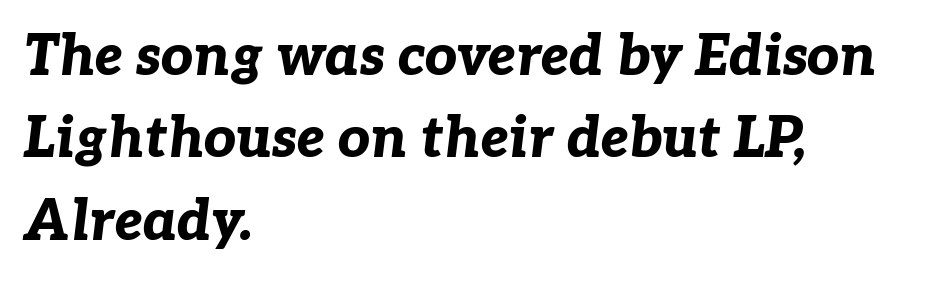
The space between consecutive lines is moderate. An italicized treatment has been applied to the whole sample. Plenty of ink on the page — the face is bold. Proportional: the letters do not fall into vertical columns. The letters sit at their default tracking, neither squeezed nor spread. Compared with a centered layout, this one pins lines to the left instead.
